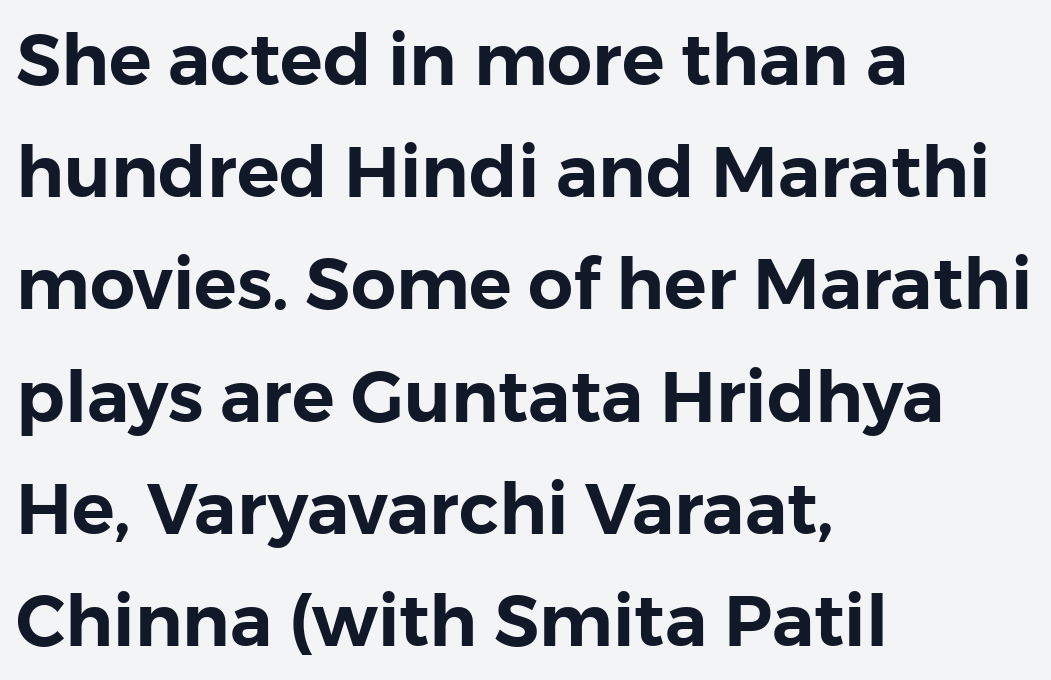
{"serif": "no", "italic": "no", "width": "normal", "stroke_contrast": "low", "x_height": "medium", "monospaced": "no", "underline": "no", "align": "left", "line_spacing": "normal", "line_spacing_ratio": 1.58, "letter_spacing": "normal", "letter_spacing_em": 0.0, "glyph_px": 71}
